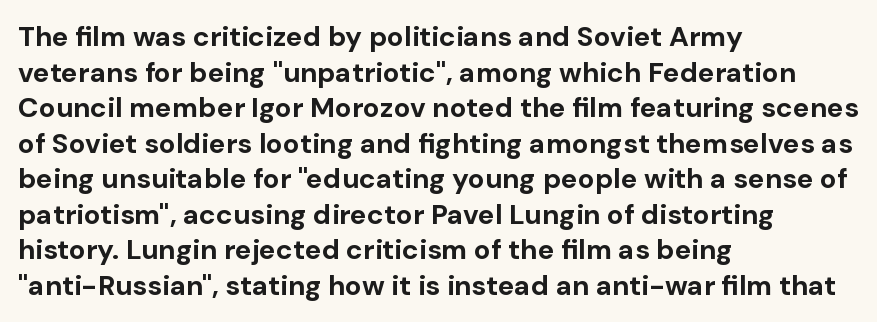
{"serif": "no", "italic": "no", "bold": "yes", "weight": "bold", "width": "normal", "stroke_contrast": "low", "x_height": "medium", "monospaced": "no", "underline": "no", "align": "left", "line_spacing": "normal", "line_spacing_ratio": 1.27, "letter_spacing": "normal", "letter_spacing_em": 0.0, "glyph_px": 28}
